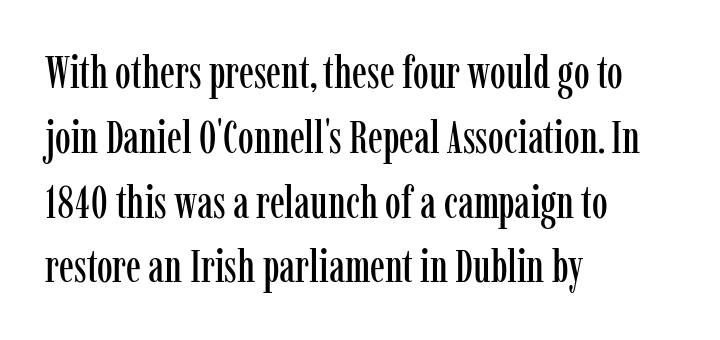
{"serif": "yes", "italic": "no", "width": "condensed", "stroke_contrast": "low", "x_height": "medium", "monospaced": "no", "underline": "no", "align": "left", "line_spacing": "normal", "line_spacing_ratio": 1.44, "letter_spacing": "normal", "letter_spacing_em": 0.0, "glyph_px": 45}
